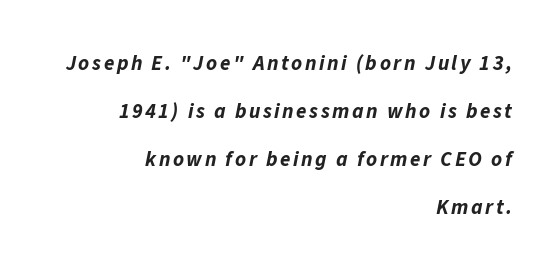
{"italic": "yes", "lean": "right", "slant_degrees": 11, "bold": "yes", "underline": "no", "align": "right", "line_spacing": "loose", "line_spacing_ratio": 2.28, "glyph_px": 21}
